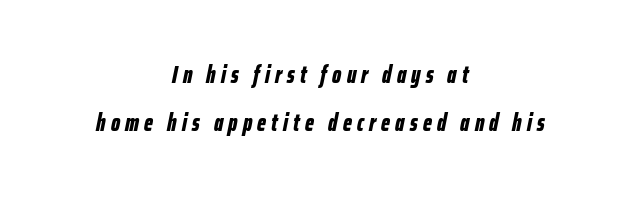
Yep, that's italic — everything's leaning. If you measured baseline to baseline, you'd find a long distance. How are the letters spaced? Widely, with obvious added tracking. Descender tails drop into unmarked territory.
